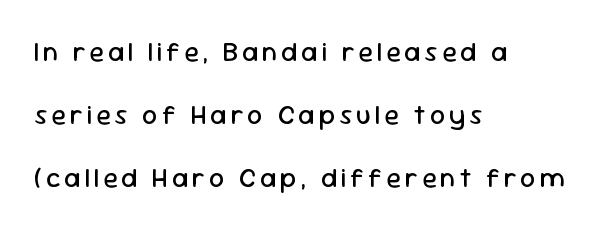
Beneath every word, the page is bare. Layout note: lines flush left. This is roman type, the default non-slanted kind. The passage shown stacks its lines with a broad gap. The letters look calm and open, with moderate or lighter stems.
